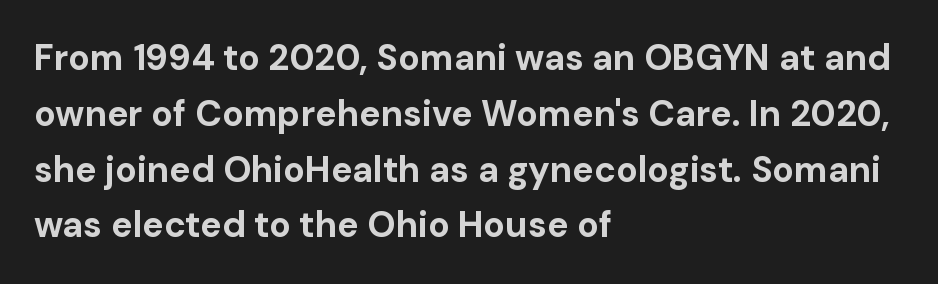
Q: Is the text bold? A: Yes.
Q: Is the text italic (slanted)? A: No, it is upright.
Q: Is the typeface a serif or a sans-serif typeface? A: Sans-serif.
Q: Is the text underlined? A: No.
Q: How is the paragraph aligned? A: Left-aligned.
Q: Is the spacing between letters normal or unusually wide? A: Normal.
Q: Is the spacing between lines tight, normal or loose? A: Normal.
Q: Width (condensed, normal, or wide)? A: Normal.
Q: Stroke contrast? A: Low.
Q: x-height? A: Medium.
Q: Monospaced? A: No.
